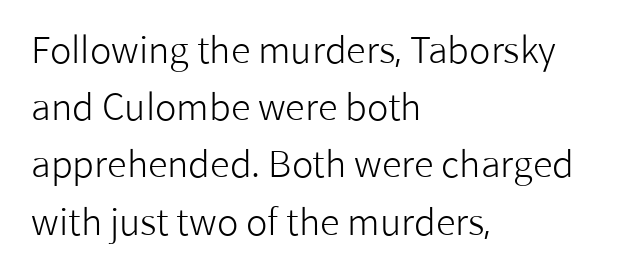
Q: Is the text bold? A: No.
Q: Is the text italic (slanted)? A: No, it is upright.
Q: Is the typeface a serif or a sans-serif typeface? A: Sans-serif.
Q: Is the text underlined? A: No.
Q: How is the paragraph aligned? A: Left-aligned.
Q: Is the spacing between letters normal or unusually wide? A: Normal.
Q: Is the spacing between lines tight, normal or loose? A: Normal.
Q: Width (condensed, normal, or wide)? A: Normal.
Q: Stroke contrast? A: Low.
Q: x-height? A: Medium.
Q: Monospaced? A: No.
